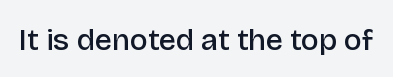
Q: Is the text bold? A: Semi-bold.
Q: Is the text italic (slanted)? A: No, it is upright.
Q: Is the typeface a serif or a sans-serif typeface? A: Sans-serif.
Q: Is the text underlined? A: No.
Q: Is the spacing between letters normal or unusually wide? A: Normal.
Q: Width (condensed, normal, or wide)? A: Normal.
Q: Stroke contrast? A: Low.
Q: x-height? A: Large.
Q: Monospaced? A: No.
